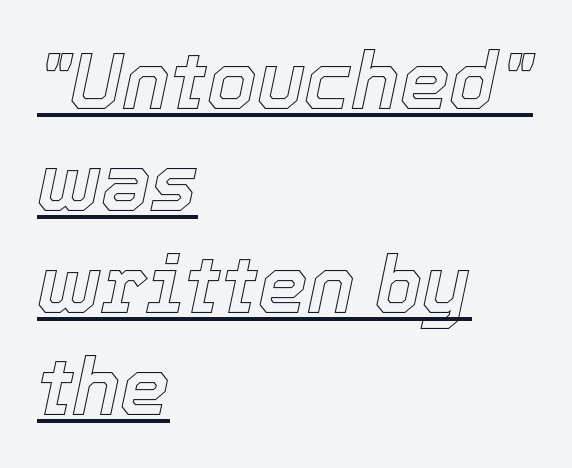
Q: Is the text italic (slanted)? A: Yes, it leans right by about 12 degrees.
Q: Is the text underlined? A: Yes.
Q: How is the paragraph aligned? A: Left-aligned.
Q: Is the spacing between letters normal or unusually wide? A: Normal.
Q: Is the spacing between lines tight, normal or loose? A: Normal.
Q: Width (condensed, normal, or wide)? A: Normal.
Q: x-height? A: Medium.
Q: Monospaced? A: No.
